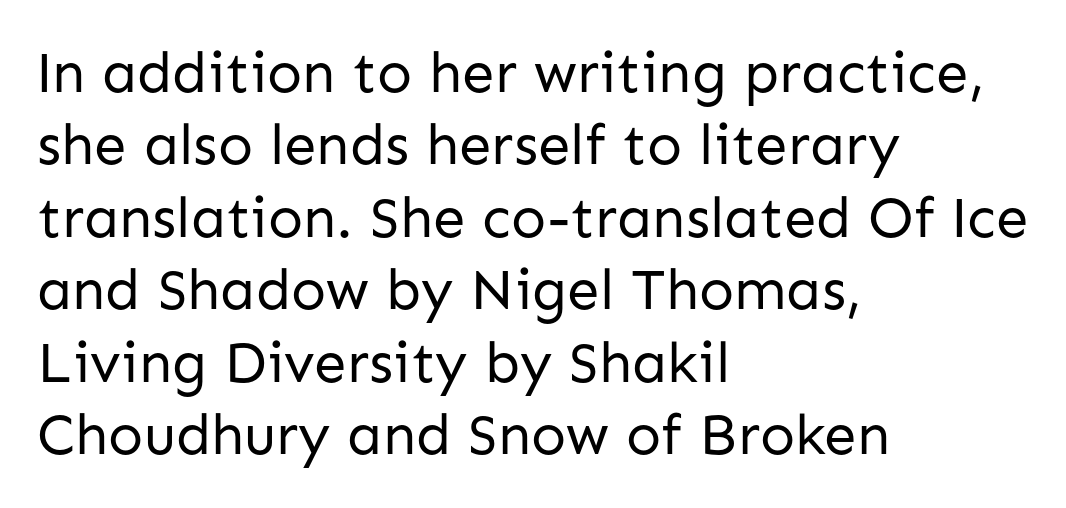
Is this a sans? Yes — the strokes have no serifs. Do the letters lean? They stand straight. Standard letterfit; no display-style spreading of the glyphs. Think of a printed novel: that variable character pitch is what you see here. The lines are quadded left.
